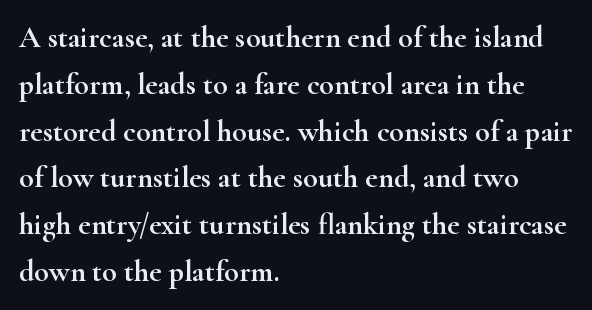
Here the designer chose a conventional face with non-uniform glyph widths. This sample is left-justified, so line endings fall wherever the words run out. This sample uses an upright cut, with every glyph sitting square on the baseline. Vertical spacing — default. Is this a sans? No — the strokes have serifs.
